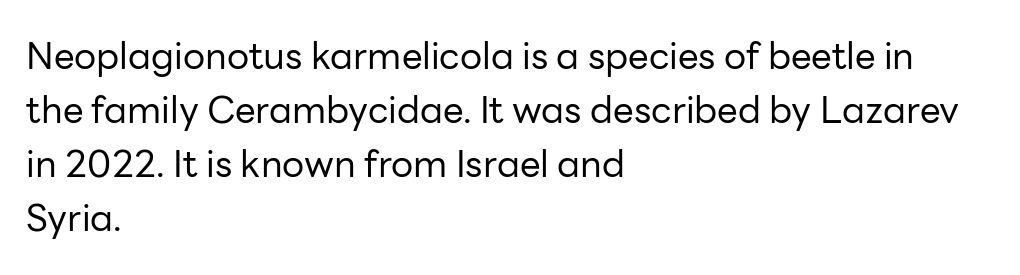
Letterform terminals end flat and unadorned throughout the passage. Caption: face not bold, strokes unweighted. Evenly set lines give the paragraph a standard silhouette. The words here are not underlined. The face used here is proportionally spaced, like ordinary book or web type.
